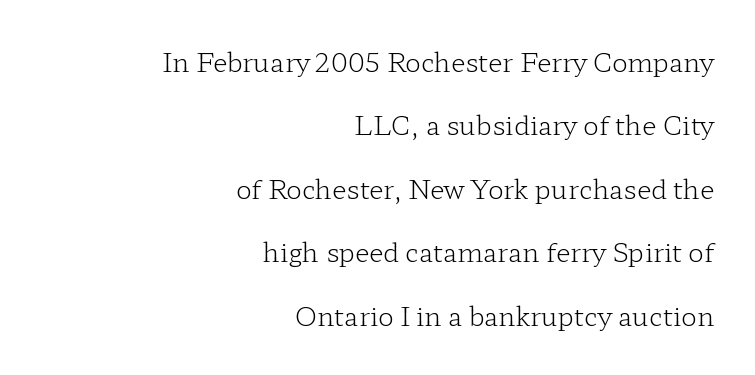
The image shows 26 px text type, upright; set right-aligned, loose line spacing (2.44x), normal letter spacing, not underlined.
